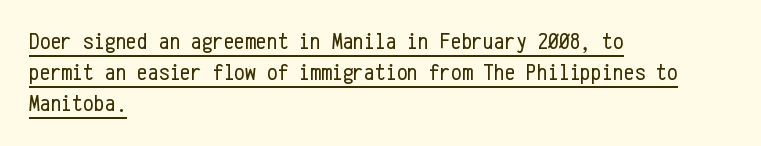
Q: Is the text bold? A: No.
Q: Is the text italic (slanted)? A: No, it is upright.
Q: Is the text underlined? A: Yes.
Q: How is the paragraph aligned? A: Left-aligned.
Q: Is the spacing between letters normal or unusually wide? A: Normal.
Q: Is the spacing between lines tight, normal or loose? A: Normal.
